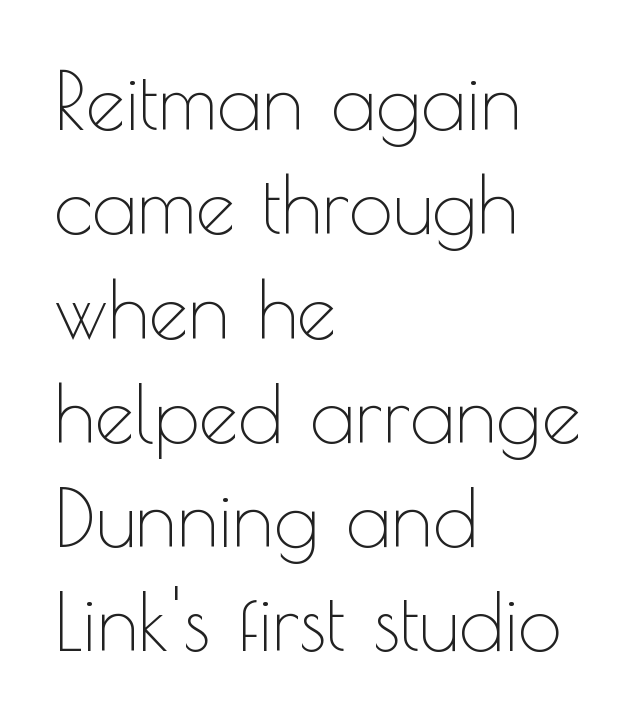
Q: Is the text bold? A: No.
Q: Is the text italic (slanted)? A: No, it is upright.
Q: Is the typeface a serif or a sans-serif typeface? A: Sans-serif.
Q: Is the text underlined? A: No.
Q: How is the paragraph aligned? A: Left-aligned.
Q: Is the spacing between letters normal or unusually wide? A: Normal.
Q: Is the spacing between lines tight, normal or loose? A: Normal.
Q: Width (condensed, normal, or wide)? A: Normal.
Q: x-height? A: Small.
Q: Monospaced? A: No.
